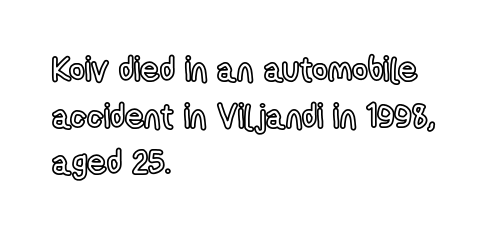
Q: Is the text italic (slanted)? A: No, it is upright.
Q: Is the text underlined? A: No.
Q: How is the paragraph aligned? A: Left-aligned.
Q: Is the spacing between letters normal or unusually wide? A: Normal.
Q: Is the spacing between lines tight, normal or loose? A: Normal.
Q: Width (condensed, normal, or wide)? A: Condensed.
Q: x-height? A: Medium.
Q: Monospaced? A: No.
